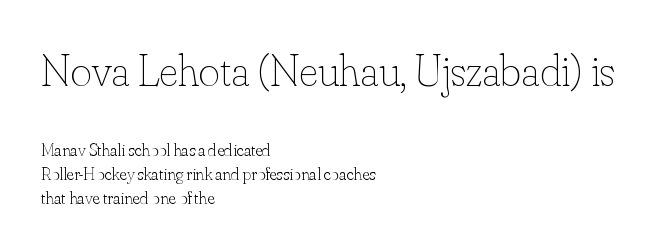
{"italic": "no", "bold": "no", "weight": "thin", "width": "normal", "stroke_contrast": "low", "x_height": "small", "monospaced": "no", "underline": "no", "align": "left", "line_spacing": "normal", "line_spacing_ratio": 1.35, "letter_spacing": "normal", "letter_spacing_em": 0.0, "larger_block": "first", "size_ratio": 2.5, "glyph_px": 45}
